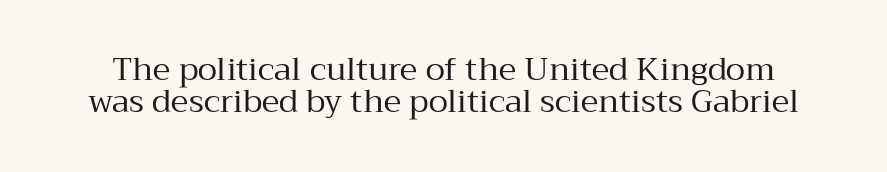
The image shows 32 px regular-weight serif type, upright; set tight line spacing (1.01x), normal letter spacing, not underlined; medium stroke contrast and a medium x-height.
